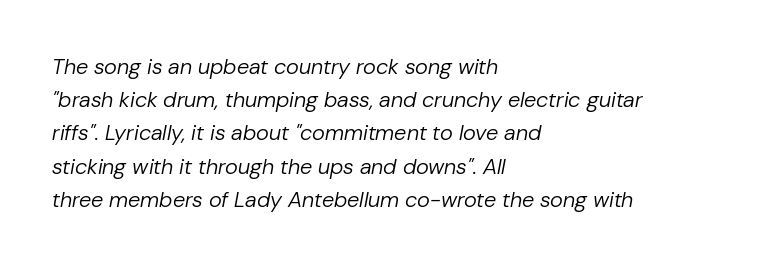
The image shows 22 px text type, italic (leaning right); set left-aligned, normal line spacing (1.51x), normal letter spacing, not underlined.
